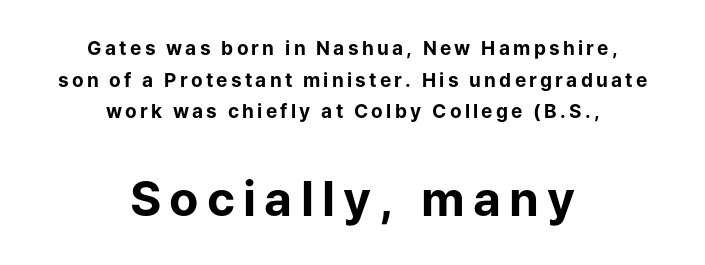
Q: Is the text bold? A: Yes.
Q: Is the text italic (slanted)? A: No, it is upright.
Q: Is the typeface a serif or a sans-serif typeface? A: Sans-serif.
Q: Is the text underlined? A: No.
Q: How is the paragraph aligned? A: Centered.
Q: Is the spacing between lines tight, normal or loose? A: Normal.
Q: Which block of text is set in a larger size, the first (top) or the second (bottom)? A: The second (bottom) one.
Q: Width (condensed, normal, or wide)? A: Normal.
Q: Stroke contrast? A: Low.
Q: x-height? A: Medium.
Q: Monospaced? A: No.
